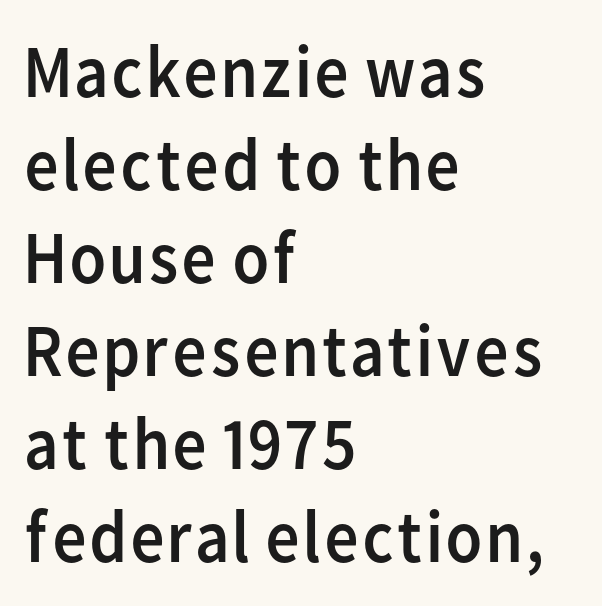
Tall strokes in this sample are plumb rather than angled. Looks like regular typesetting: each glyph gets only the width it needs. The weight tops out at a normal text grade. The passage shown is typeset with a sans-serif family.
